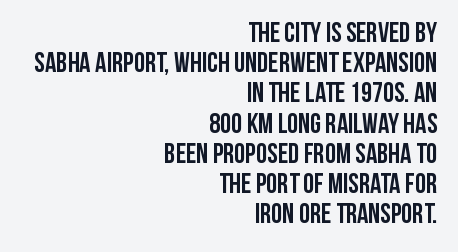
The image shows 28 px semibold, condensed sans-serif type, upright; set right-aligned, tight line spacing (1.08x), normal letter spacing, not underlined; low stroke contrast and a large x-height.
